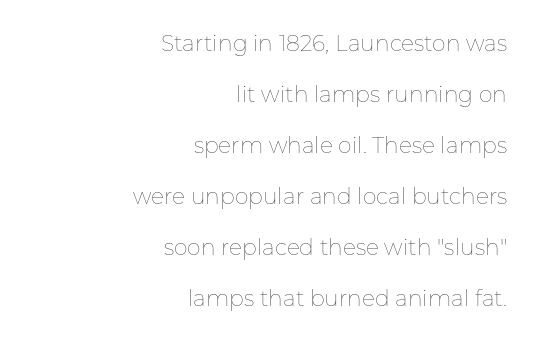
{"italic": "no", "bold": "no", "underline": "no", "align": "right", "line_spacing": "loose", "line_spacing_ratio": 2.32, "letter_spacing": "normal", "letter_spacing_em": 0.0, "glyph_px": 22}
